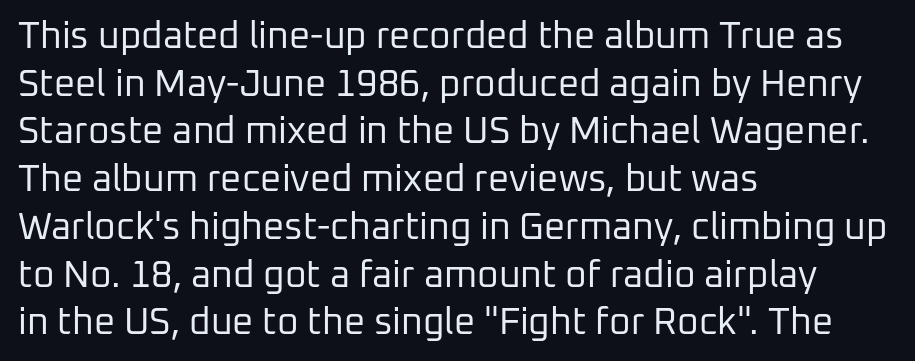
The image shows 37 px regular-weight sans-serif type, upright; set left-aligned, normal line spacing (1.29x), normal letter spacing, not underlined; low stroke contrast and a medium x-height.
